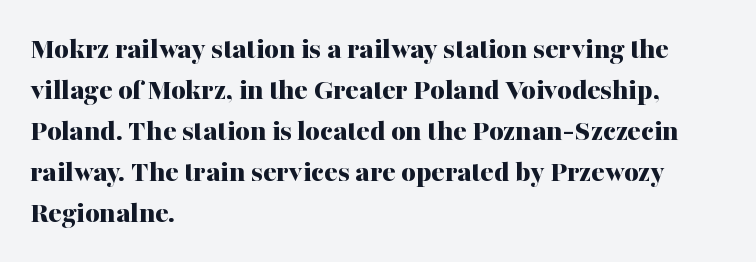
The image shows 31 px bold serif type, upright; set left-aligned, normal line spacing (1.32x), normal letter spacing, not underlined; medium stroke contrast and a medium x-height.
